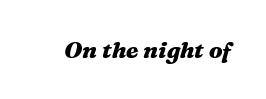
As a designer I'd log this as weight 700, bold. The horizontal fit of the characters is conventional and even. The words here are not underlined. Every character sits at an angle, as italics do.
